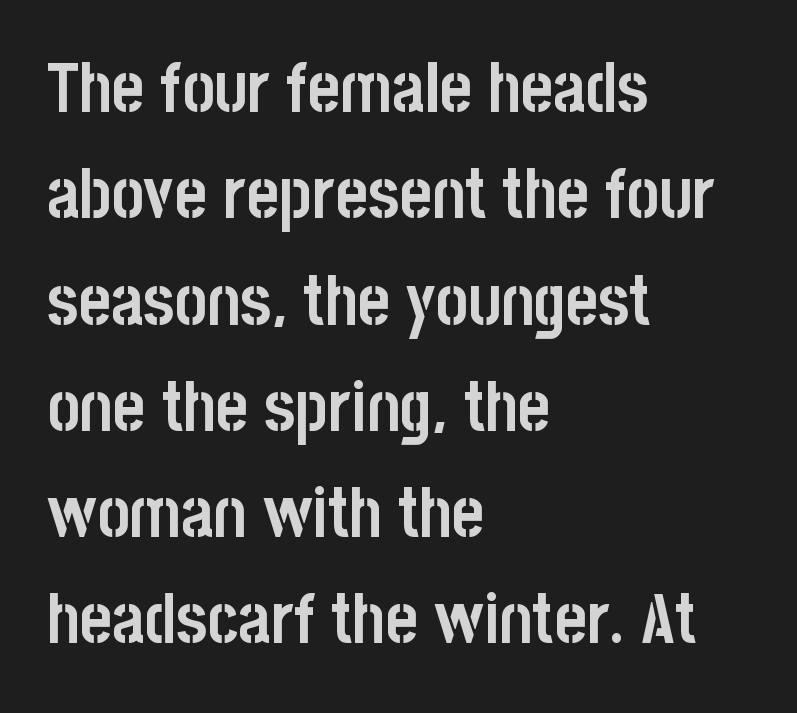
Q: Is the text bold? A: Yes.
Q: Is the text italic (slanted)? A: No, it is upright.
Q: Is the typeface a serif or a sans-serif typeface? A: Sans-serif.
Q: Is the text underlined? A: No.
Q: How is the paragraph aligned? A: Left-aligned.
Q: Is the spacing between letters normal or unusually wide? A: Normal.
Q: Is the spacing between lines tight, normal or loose? A: Normal.
Q: Width (condensed, normal, or wide)? A: Condensed.
Q: Stroke contrast? A: Low.
Q: x-height? A: Large.
Q: Monospaced? A: No.
